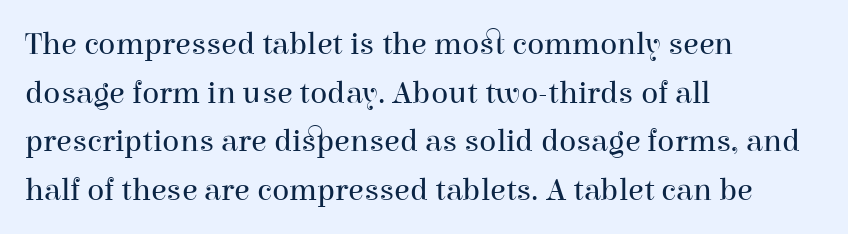
This reads as an unemphasized weight, regular at the heaviest. Upright lettering throughout. Do the characters align in a grid? No, the font is proportional. Does the copy run flush right? No — it runs flush left.
